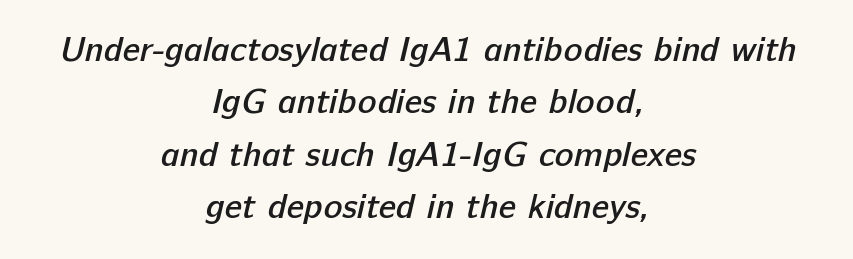
Q: Is the text bold? A: Semi-bold.
Q: Is the typeface a serif or a sans-serif typeface? A: Sans-serif.
Q: Is the text underlined? A: No.
Q: How is the paragraph aligned? A: Centered.
Q: Is the spacing between letters normal or unusually wide? A: Normal.
Q: Is the spacing between lines tight, normal or loose? A: Normal.
Q: Width (condensed, normal, or wide)? A: Normal.
Q: Stroke contrast? A: Low.
Q: x-height? A: Medium.
Q: Monospaced? A: No.
